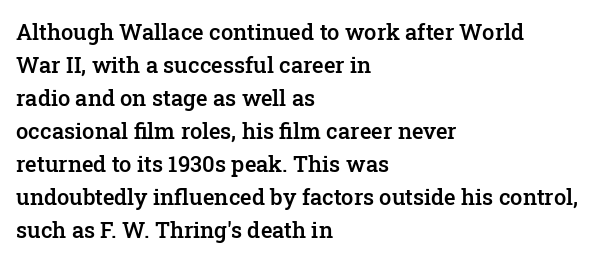
Ascenders rise straight up at ninety degrees. No word sits above an underline. Casual observation: everything's shoved over to the left. Between one letter and the next there's only the usual sliver of space.
